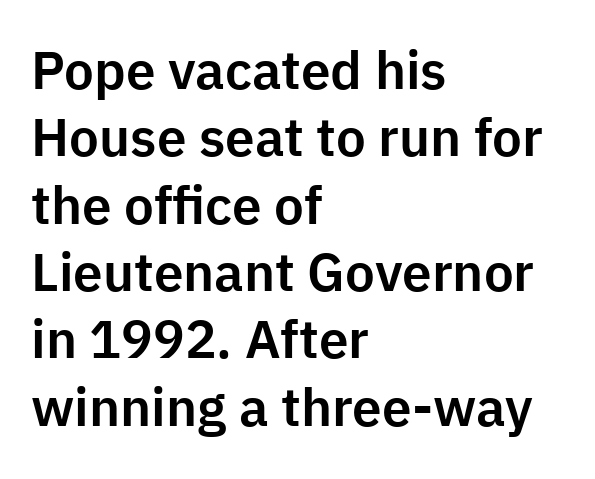
Q: Is the text italic (slanted)? A: No, it is upright.
Q: Is the typeface a serif or a sans-serif typeface? A: Sans-serif.
Q: Is the text underlined? A: No.
Q: How is the paragraph aligned? A: Left-aligned.
Q: Is the spacing between letters normal or unusually wide? A: Normal.
Q: Is the spacing between lines tight, normal or loose? A: Normal.
Q: Width (condensed, normal, or wide)? A: Normal.
Q: Stroke contrast? A: Low.
Q: x-height? A: Medium.
Q: Monospaced? A: No.
